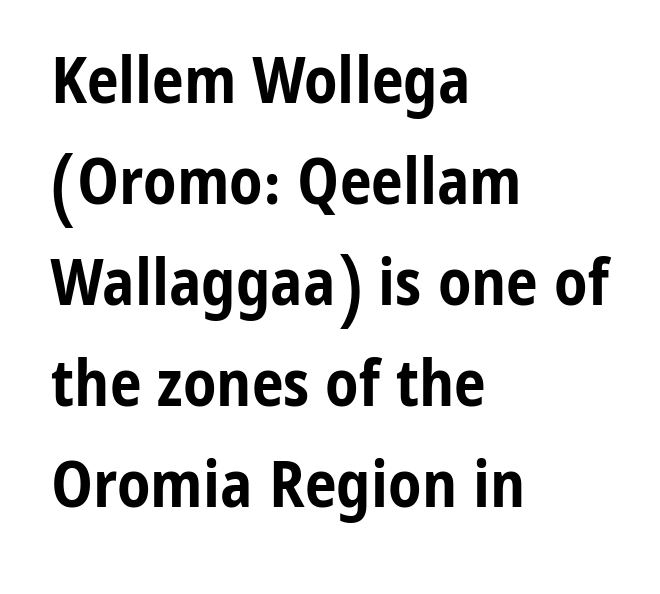
{"serif": "no", "italic": "no", "bold": "yes", "weight": "bold", "width": "condensed", "stroke_contrast": "low", "x_height": "medium", "monospaced": "no", "underline": "no", "align": "left", "line_spacing": "normal", "line_spacing_ratio": 1.58, "letter_spacing": "normal", "letter_spacing_em": 0.0, "glyph_px": 64}
